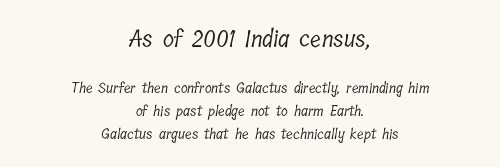
{"bold": "no", "underline": "no", "align": "center", "line_spacing": "normal", "line_spacing_ratio": 1.64, "letter_spacing": "normal", "letter_spacing_em": 0.0, "larger_block": "first", "size_ratio": 1.64, "glyph_px": 23}
